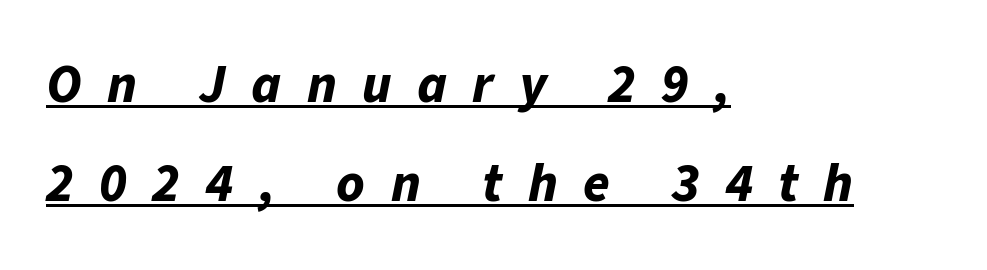
Is this a fixed-width face? No — the glyphs have proportional, varying widths. The sample's only ornament is a line tracing under the words. Someone cranked the tracking dial way up on this one. Pretty heavy lettering here — definitely bold.
